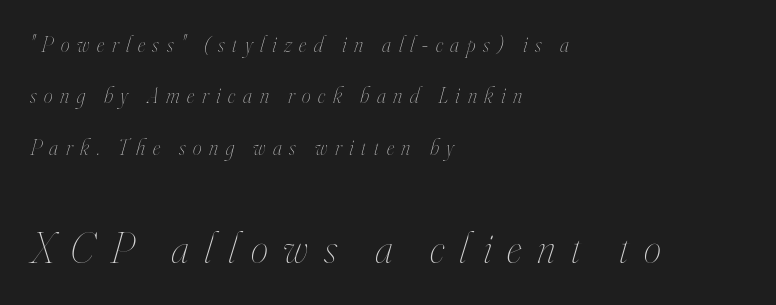
The image shows 44 px thin, condensed type, italic (leaning right); set left-aligned, loose line spacing (2.33x), unusually wide letter spacing (+0.35 em), not underlined; the second (bottom) block is 2.0x larger; high stroke contrast and a small x-height.
